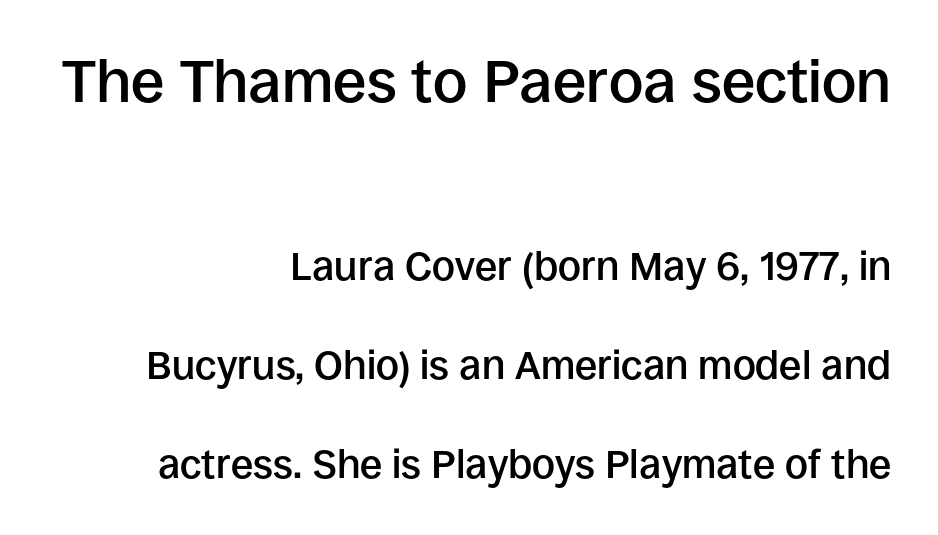
The image shows 60 px semibold sans-serif type, upright; set right-aligned, loose line spacing (2.47x), normal letter spacing, not underlined; the first (top) block is 1.5x larger; low stroke contrast and a large x-height.
